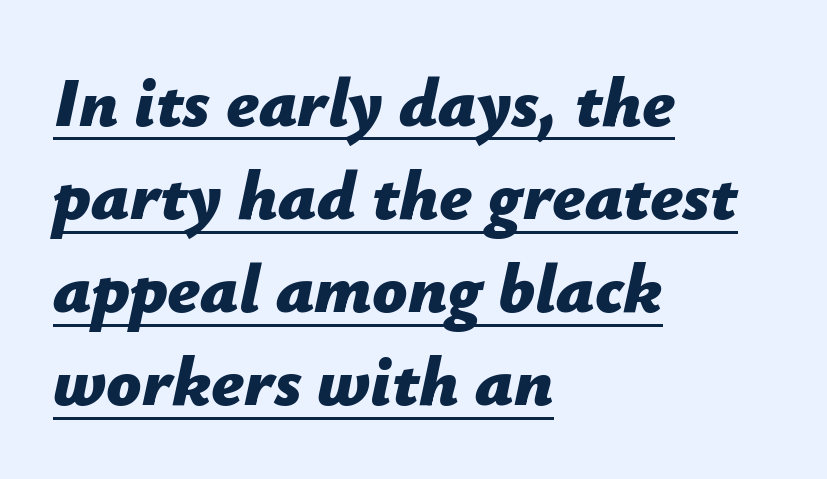
{"italic": "yes", "lean": "right", "slant_degrees": 12, "bold": "yes", "weight": "bold", "width": "normal", "stroke_contrast": "low", "x_height": "medium", "monospaced": "no", "underline": "yes", "align": "left", "line_spacing": "normal", "line_spacing_ratio": 1.35, "letter_spacing": "normal", "letter_spacing_em": 0.0, "glyph_px": 69}
